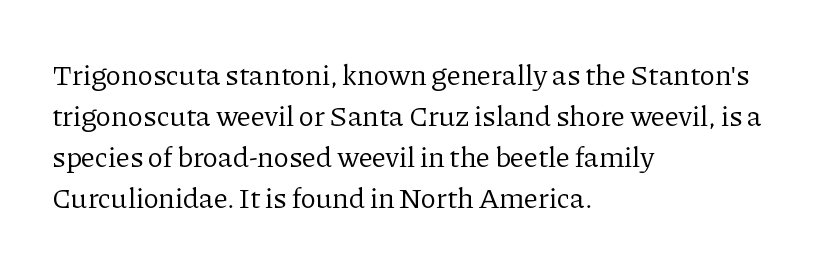
Q: Is the text bold? A: No.
Q: Is the text italic (slanted)? A: No, it is upright.
Q: Is the typeface a serif or a sans-serif typeface? A: Serif.
Q: Is the text underlined? A: No.
Q: How is the paragraph aligned? A: Left-aligned.
Q: Is the spacing between letters normal or unusually wide? A: Normal.
Q: Is the spacing between lines tight, normal or loose? A: Normal.
Q: Width (condensed, normal, or wide)? A: Normal.
Q: Stroke contrast? A: Low.
Q: x-height? A: Medium.
Q: Monospaced? A: No.
